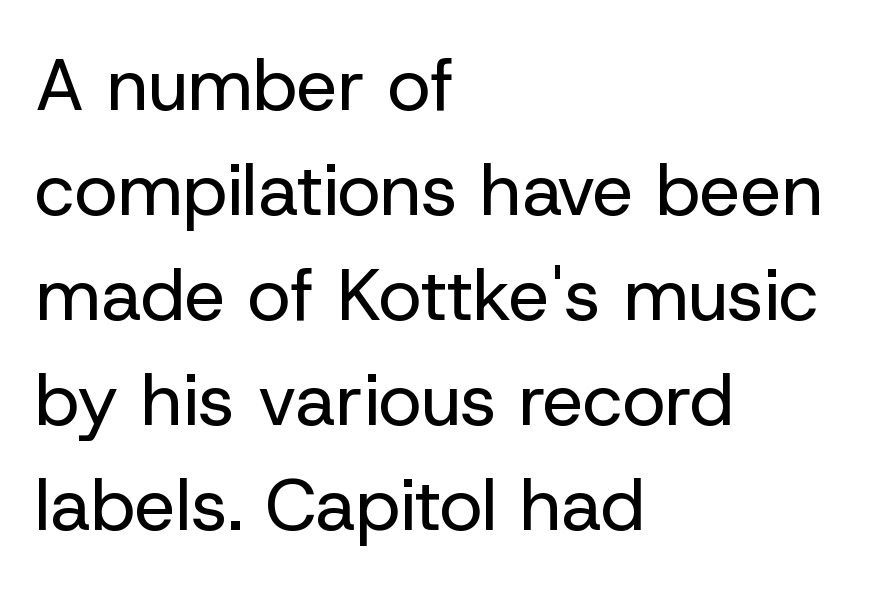
Q: Is the text bold? A: No.
Q: Is the text italic (slanted)? A: No, it is upright.
Q: Is the typeface a serif or a sans-serif typeface? A: Sans-serif.
Q: Is the text underlined? A: No.
Q: How is the paragraph aligned? A: Left-aligned.
Q: Is the spacing between letters normal or unusually wide? A: Normal.
Q: Is the spacing between lines tight, normal or loose? A: Normal.
Q: Width (condensed, normal, or wide)? A: Normal.
Q: Stroke contrast? A: Low.
Q: x-height? A: Medium.
Q: Monospaced? A: No.
